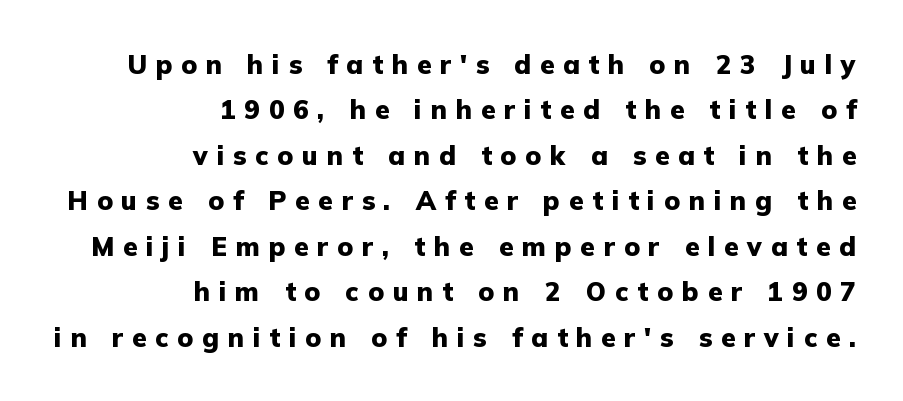
Q: Is the text bold? A: Yes.
Q: Is the text italic (slanted)? A: No, it is upright.
Q: Is the text underlined? A: No.
Q: How is the paragraph aligned? A: Right-aligned.
Q: Is the spacing between letters normal or unusually wide? A: Unusually wide.
